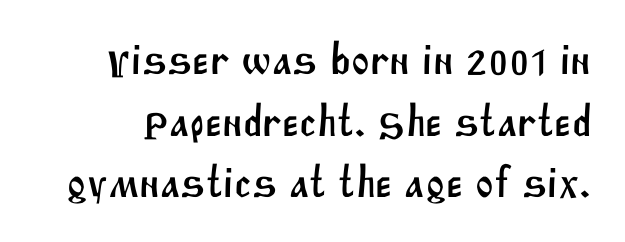
The image shows 44 px sans-serif type; set normal line spacing (1.4x), normal letter spacing, not underlined; medium stroke contrast and a large x-height.
